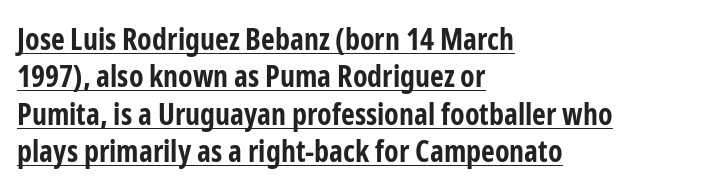
Q: Is the text bold? A: Yes.
Q: Is the text italic (slanted)? A: No, it is upright.
Q: Is the typeface a serif or a sans-serif typeface? A: Sans-serif.
Q: Is the text underlined? A: Yes.
Q: How is the paragraph aligned? A: Left-aligned.
Q: Is the spacing between letters normal or unusually wide? A: Normal.
Q: Is the spacing between lines tight, normal or loose? A: Normal.
Q: Width (condensed, normal, or wide)? A: Condensed.
Q: Stroke contrast? A: Low.
Q: x-height? A: Medium.
Q: Monospaced? A: No.
